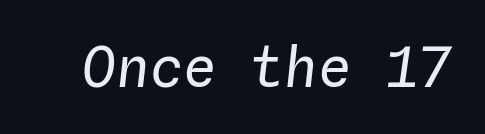
{"italic": "yes", "lean": "right", "slant_degrees": 4, "bold": "no", "weight": "regular", "width": "normal", "stroke_contrast": "low", "x_height": "medium", "monospaced": "yes", "underline": "no", "letter_spacing": "normal", "letter_spacing_em": 0.0, "glyph_px": 56}
